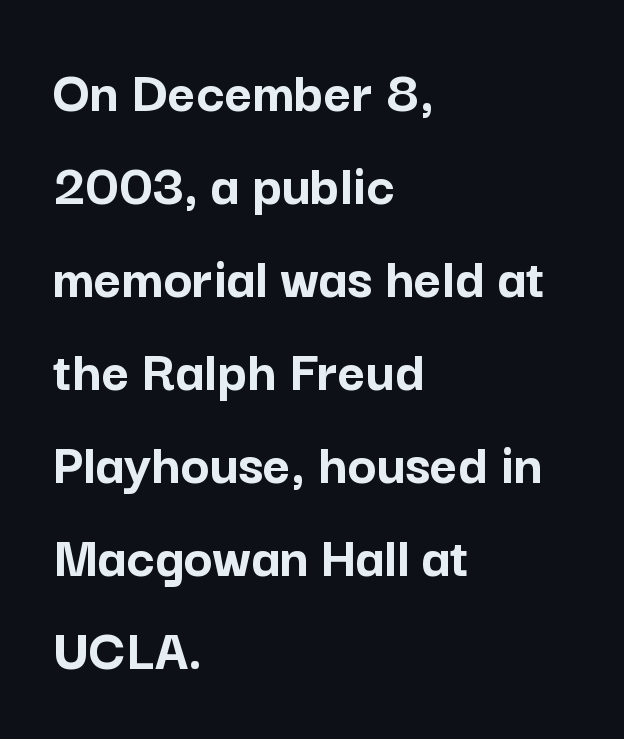
Q: Is the text bold? A: Yes.
Q: Is the text italic (slanted)? A: No, it is upright.
Q: Is the typeface a serif or a sans-serif typeface? A: Sans-serif.
Q: Is the text underlined? A: No.
Q: How is the paragraph aligned? A: Left-aligned.
Q: Is the spacing between letters normal or unusually wide? A: Normal.
Q: Is the spacing between lines tight, normal or loose? A: Normal.
Q: Width (condensed, normal, or wide)? A: Normal.
Q: Stroke contrast? A: Low.
Q: x-height? A: Medium.
Q: Monospaced? A: No.
